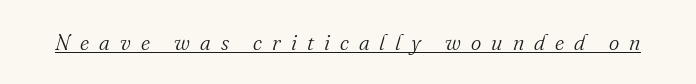
The image shows 22 px text type, italic (leaning right); set unusually wide letter spacing (+0.46 em), underlined.
